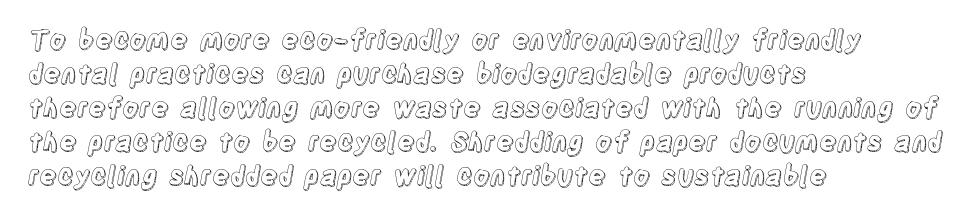
Q: Is the text italic (slanted)? A: Yes.
Q: Is the text underlined? A: No.
Q: How is the paragraph aligned? A: Left-aligned.
Q: Is the spacing between letters normal or unusually wide? A: Normal.
Q: Is the spacing between lines tight, normal or loose? A: Normal.
